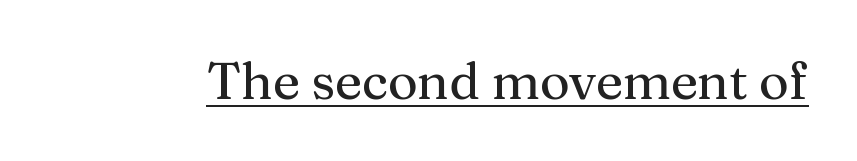
The image shows 51 px serif type, upright; set normal letter spacing, underlined; medium stroke contrast and a medium x-height.
